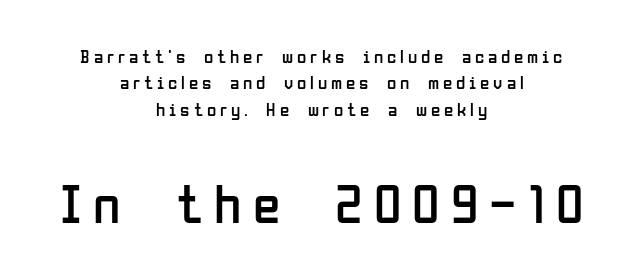
The passage shown is not bold in any degree. The lines are quadded center. Rendered with straight, roman letterforms. Descenders hang freely into open space.
